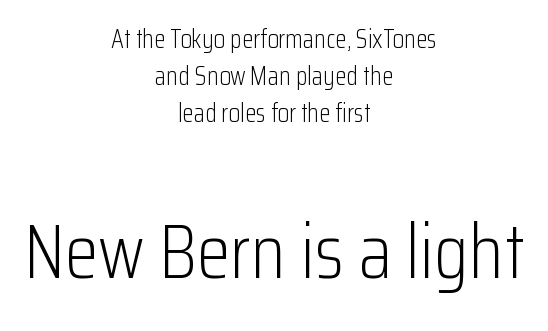
The typesetter chose a symmetrical, centered arrangement here. This is not heavy type; no bold has been used. Unlike italic type, these characters show no tilt at all. The words here are not underlined. Each letter keeps its own natural width here, so spacing adapts to shape. A typesetter would call this leading conventional body-copy spacing.
